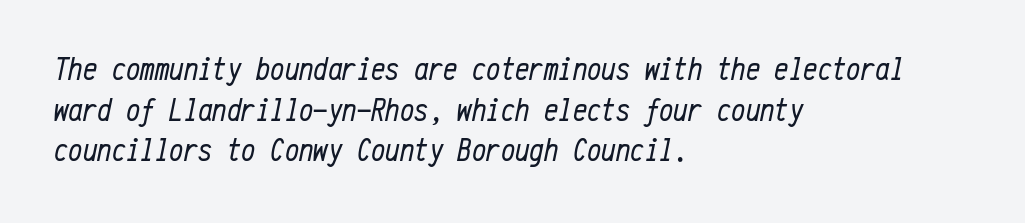
In terms of leading, this rendering sits right in the middle. Descender tails drop into unmarked territory. These lines are set flush left with a ragged right edge. Is the letter spacing exaggerated? No — it looks like the ordinary default.
